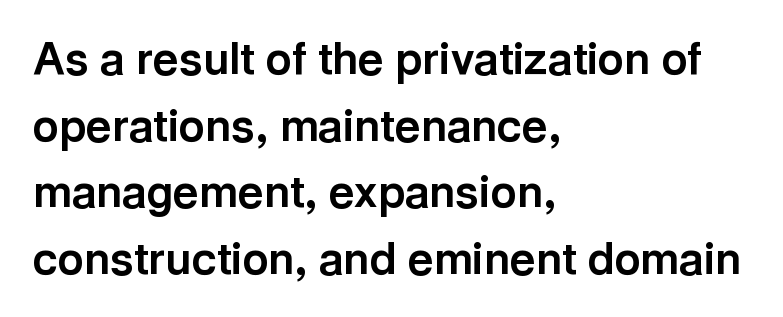
Honestly, the row spacing looks completely unremarkable. This is roman type, the default non-slanted kind. The letters are bold, with thick, heavy strokes. Think of a printed novel: that variable character pitch is what you see here.
